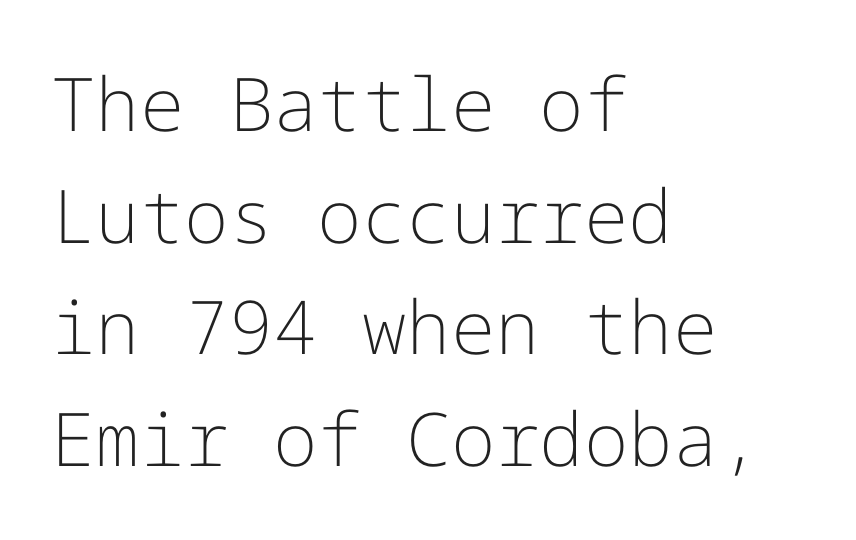
The image shows 74 px light sans-serif type, upright; set left-aligned, normal line spacing (1.51x), normal letter spacing, not underlined; low stroke contrast and a medium x-height.
